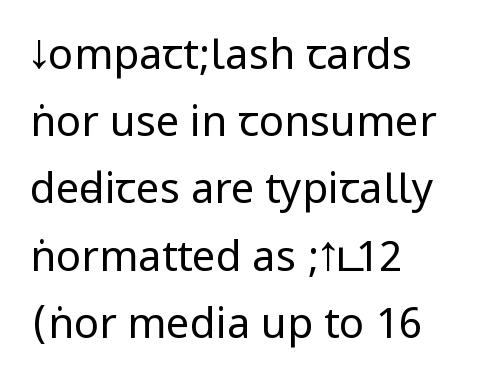
Q: Is the text bold? A: No.
Q: Is the text italic (slanted)? A: No, it is upright.
Q: Is the typeface a serif or a sans-serif typeface? A: Sans-serif.
Q: Is the text underlined? A: No.
Q: How is the paragraph aligned? A: Left-aligned.
Q: Is the spacing between letters normal or unusually wide? A: Normal.
Q: Is the spacing between lines tight, normal or loose? A: Normal.
Q: Width (condensed, normal, or wide)? A: Condensed.
Q: Stroke contrast? A: Low.
